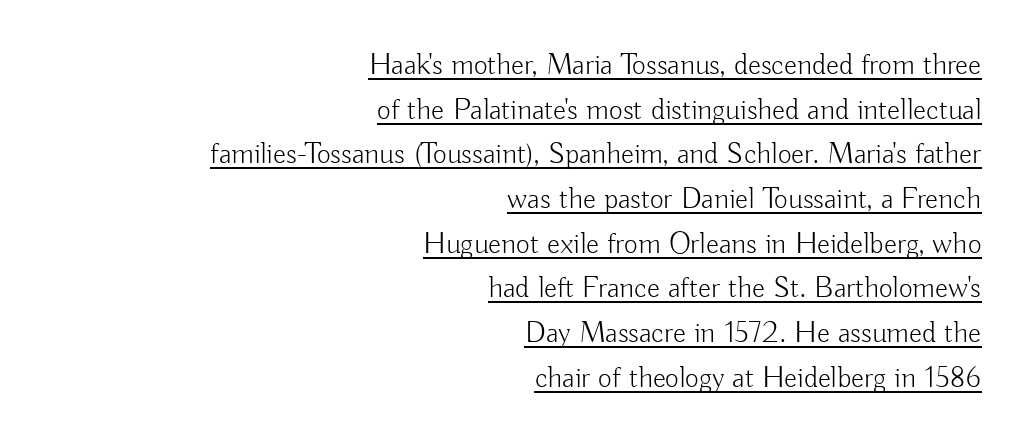
Q: Is the text bold? A: No.
Q: Is the text italic (slanted)? A: No, it is upright.
Q: Is the typeface a serif or a sans-serif typeface? A: Sans-serif.
Q: Is the text underlined? A: Yes.
Q: How is the paragraph aligned? A: Right-aligned.
Q: Is the spacing between letters normal or unusually wide? A: Normal.
Q: Is the spacing between lines tight, normal or loose? A: Normal.
Q: Width (condensed, normal, or wide)? A: Normal.
Q: Stroke contrast? A: Low.
Q: x-height? A: Small.
Q: Monospaced? A: No.
